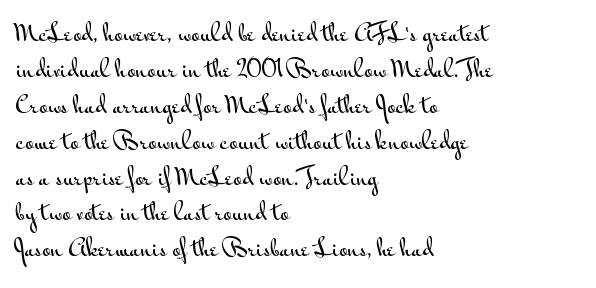
Q: Is the text underlined? A: No.
Q: How is the paragraph aligned? A: Left-aligned.
Q: Is the spacing between letters normal or unusually wide? A: Normal.
Q: Is the spacing between lines tight, normal or loose? A: Normal.
